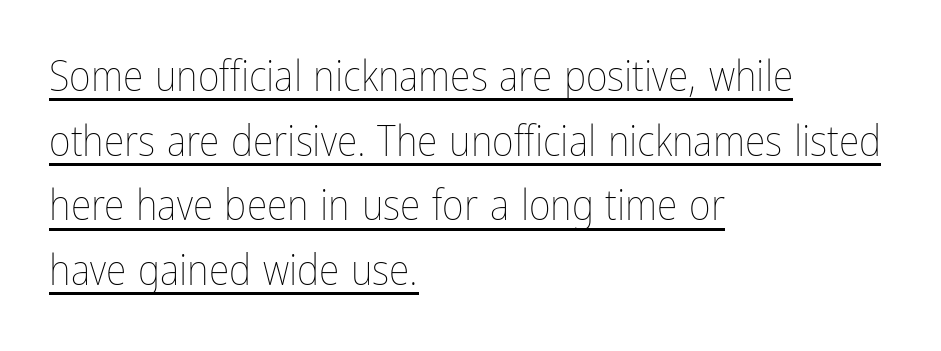
Decoration check: the copy is underlined. Spacing verdict: proportional, widths tailored to each character. There is no visible air inserted between adjacent glyphs. One glance says typical: line gaps are just what's usual. No italicization has been applied; the sample stays upright. The passage is arranged the way most books set body copy — flush left.
